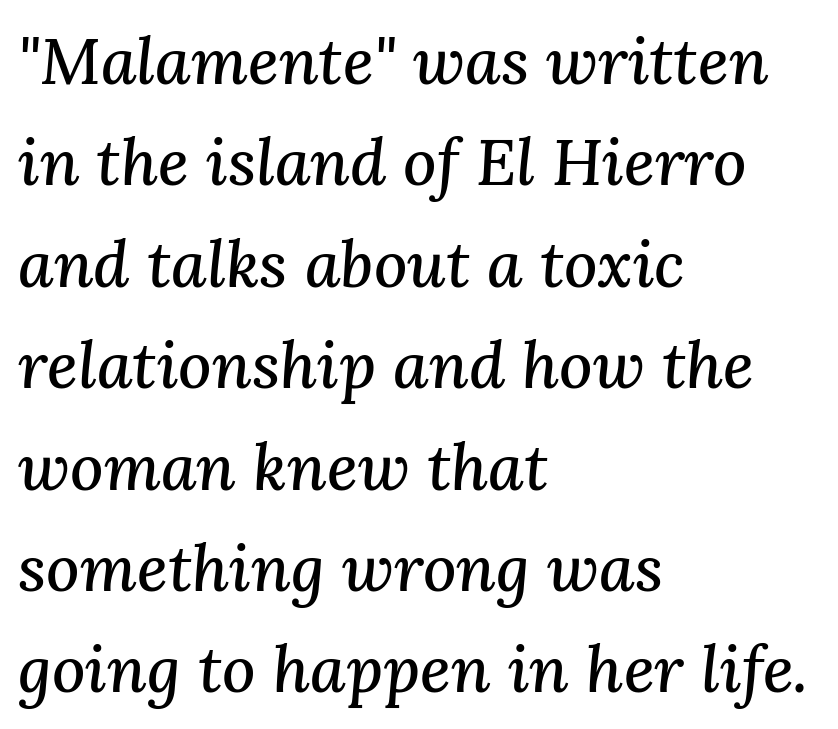
The letterforms sit shoulder to shoulder at normal distance. Font category for this specimen: serif. Compared with typical paragraphs, the rows here are spaced about the same. The typesetter chose a ragged-right arrangement here.
